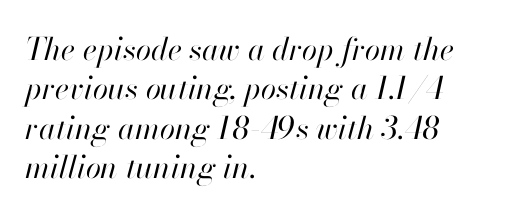
{"italic": "yes", "lean": "right", "slant_degrees": 13, "bold": "no", "weight": "regular", "width": "normal", "stroke_contrast": "high", "x_height": "small", "monospaced": "no", "underline": "no", "align": "left", "line_spacing": "normal", "line_spacing_ratio": 1.27, "letter_spacing": "normal", "letter_spacing_em": 0.0, "glyph_px": 31}
